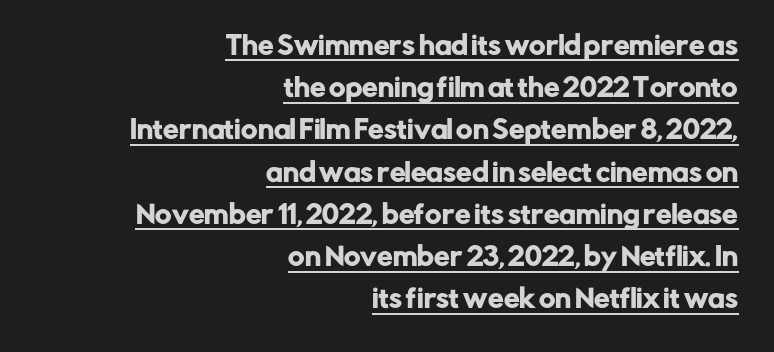
Q: Is the text italic (slanted)? A: No, it is upright.
Q: Is the text underlined? A: Yes.
Q: How is the paragraph aligned? A: Right-aligned.
Q: Is the spacing between letters normal or unusually wide? A: Normal.
Q: Is the spacing between lines tight, normal or loose? A: Normal.
